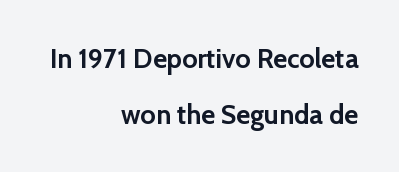
{"italic": "no", "bold": "yes", "underline": "no", "align": "right", "line_spacing": "loose", "line_spacing_ratio": 2.06, "letter_spacing": "normal", "letter_spacing_em": 0.0, "glyph_px": 27}
